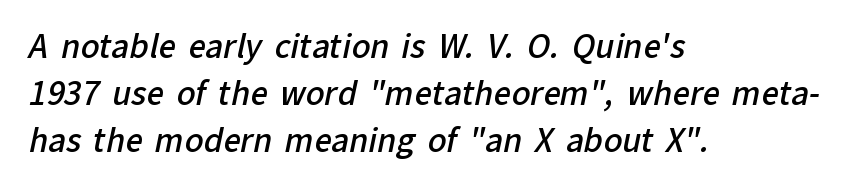
Q: Is the text bold? A: Semi-bold.
Q: Is the typeface a serif or a sans-serif typeface? A: Sans-serif.
Q: Is the text underlined? A: No.
Q: How is the paragraph aligned? A: Left-aligned.
Q: Is the spacing between letters normal or unusually wide? A: Normal.
Q: Is the spacing between lines tight, normal or loose? A: Normal.
Q: Width (condensed, normal, or wide)? A: Normal.
Q: Stroke contrast? A: Low.
Q: x-height? A: Medium.
Q: Monospaced? A: No.
